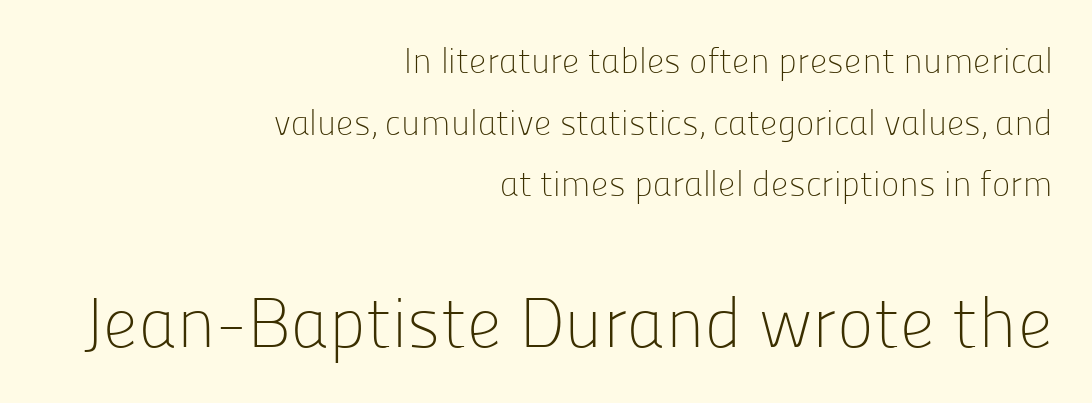
The image shows 70 px light sans-serif type, upright; set right-aligned, line spacing 1.76x, normal letter spacing, not underlined; the second (bottom) block is 2.0x larger; low stroke contrast and a medium x-height.
